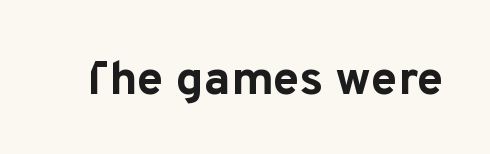
{"serif": "no", "italic": "no", "bold": "yes", "weight": "bold", "width": "normal", "stroke_contrast": "low", "x_height": "medium", "monospaced": "no", "underline": "no", "letter_spacing": "normal", "letter_spacing_em": 0.0, "glyph_px": 48}
